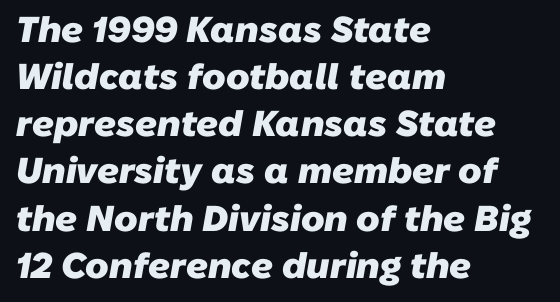
Q: Is the text bold? A: Yes.
Q: Is the typeface a serif or a sans-serif typeface? A: Sans-serif.
Q: Is the text underlined? A: No.
Q: How is the paragraph aligned? A: Left-aligned.
Q: Is the spacing between letters normal or unusually wide? A: Normal.
Q: Is the spacing between lines tight, normal or loose? A: Normal.
Q: Width (condensed, normal, or wide)? A: Normal.
Q: Stroke contrast? A: Low.
Q: x-height? A: Medium.
Q: Monospaced? A: No.
